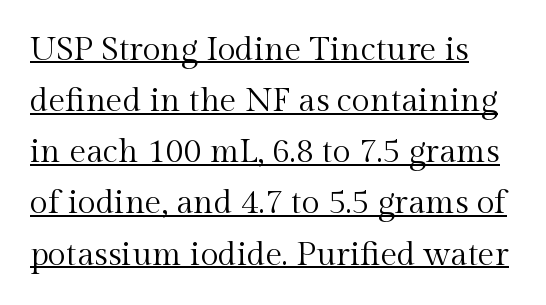
Glance below the letters and you will spot a drawn line. This reads as an unemphasized weight, regular at the heaviest. The text was rendered using a seriffed face with decorative stroke endings. The face used here is rendered with its standard letterfit.
